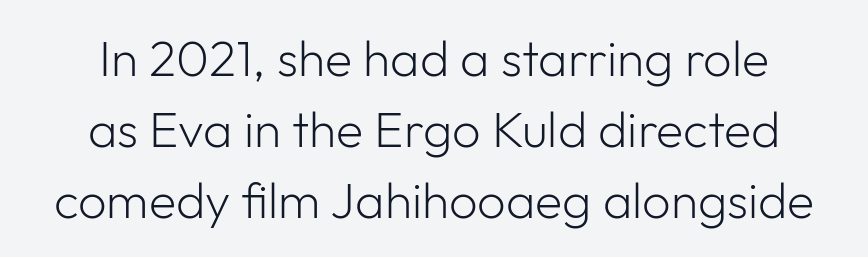
The image shows 50 px light sans-serif type, upright; set centered, normal line spacing (1.42x), normal letter spacing, not underlined; low stroke contrast and a medium x-height.
